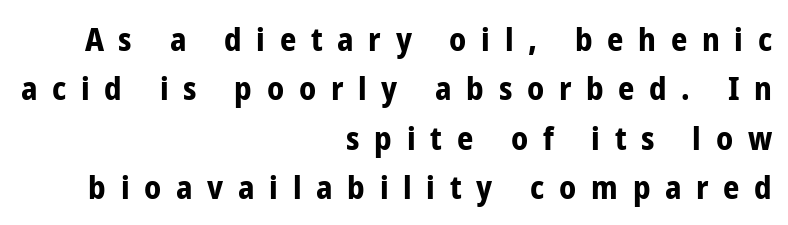
How are the letters spaced? Widely, with obvious added tracking. Style check: upright. Students, observe: this is what conventionally led text looks like. Is the type bold? Yes — the strokes are clearly thick and heavy. The paragraph has a hard right edge and a soft left edge. Any mark beneath the type? The region is blank.
